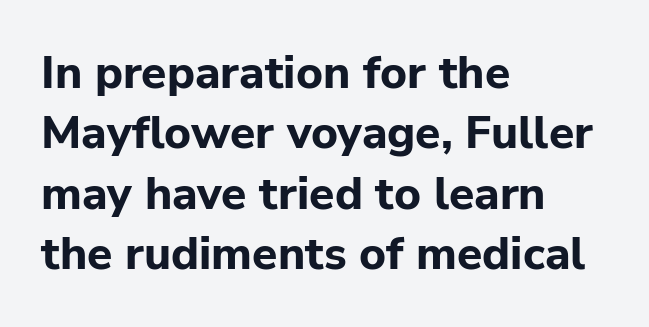
Q: Is the text bold? A: Yes.
Q: Is the text italic (slanted)? A: No, it is upright.
Q: Is the typeface a serif or a sans-serif typeface? A: Sans-serif.
Q: Is the text underlined? A: No.
Q: How is the paragraph aligned? A: Left-aligned.
Q: Is the spacing between letters normal or unusually wide? A: Normal.
Q: Is the spacing between lines tight, normal or loose? A: Normal.
Q: Width (condensed, normal, or wide)? A: Normal.
Q: Stroke contrast? A: Low.
Q: x-height? A: Medium.
Q: Monospaced? A: No.
